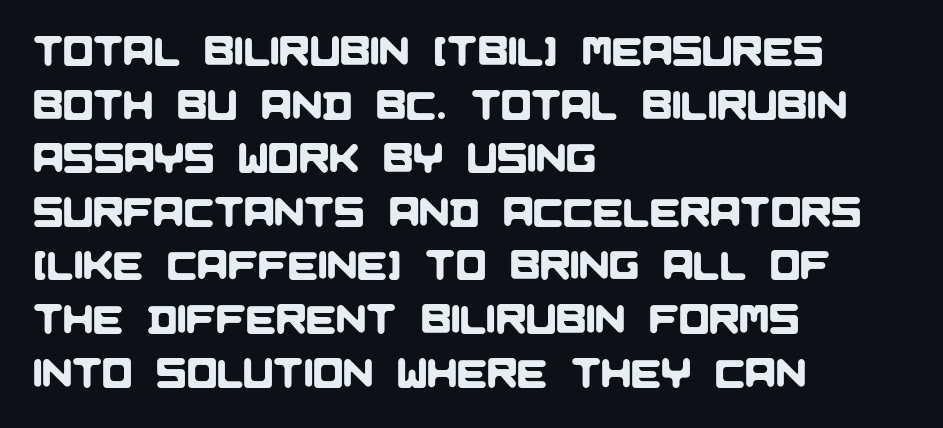
{"serif": "no", "width": "normal", "stroke_contrast": "low", "x_height": "large", "monospaced": "no", "underline": "no", "align": "left", "line_spacing": "normal", "line_spacing_ratio": 1.34, "letter_spacing": "normal", "letter_spacing_em": 0.0, "glyph_px": 40}
